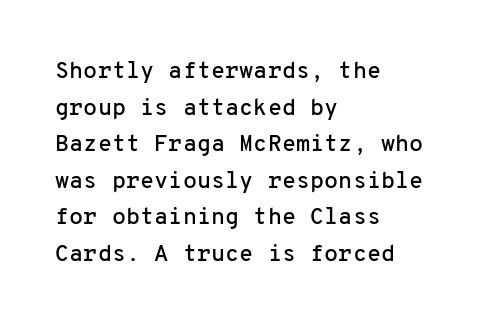
The image shows 23 px text type, upright; set left-aligned, normal line spacing (1.59x), normal letter spacing, not underlined.
